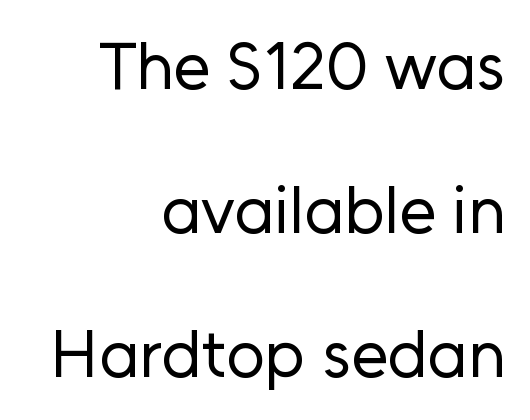
{"serif": "no", "italic": "no", "bold": "no", "weight": "regular", "width": "normal", "stroke_contrast": "low", "x_height": "medium", "monospaced": "no", "underline": "no", "align": "right", "line_spacing": "loose", "line_spacing_ratio": 2.15, "letter_spacing": "normal", "letter_spacing_em": 0.0, "glyph_px": 67}
